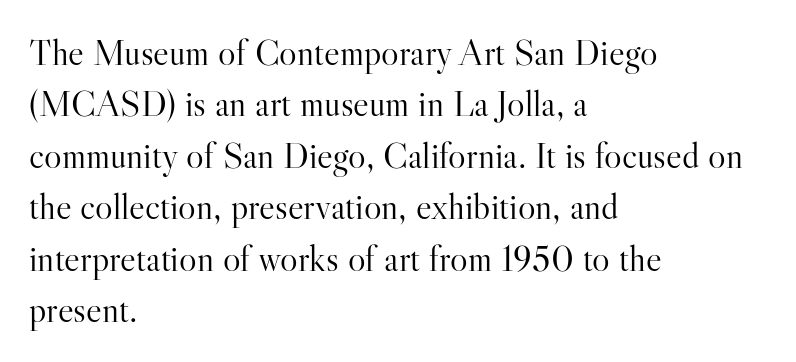
Q: Is the text bold? A: No.
Q: Is the text italic (slanted)? A: No, it is upright.
Q: Is the typeface a serif or a sans-serif typeface? A: Serif.
Q: Is the text underlined? A: No.
Q: How is the paragraph aligned? A: Left-aligned.
Q: Is the spacing between letters normal or unusually wide? A: Normal.
Q: Is the spacing between lines tight, normal or loose? A: Normal.
Q: Width (condensed, normal, or wide)? A: Normal.
Q: Stroke contrast? A: High.
Q: x-height? A: Small.
Q: Monospaced? A: No.
